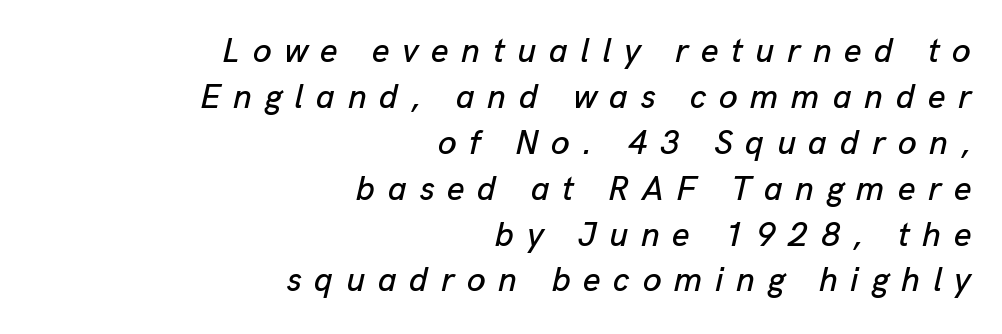
The image shows 34 px text type, italic (leaning right); set right-aligned, normal line spacing (1.35x), unusually wide letter spacing (+0.37 em), not underlined; low stroke contrast and a medium x-height.
